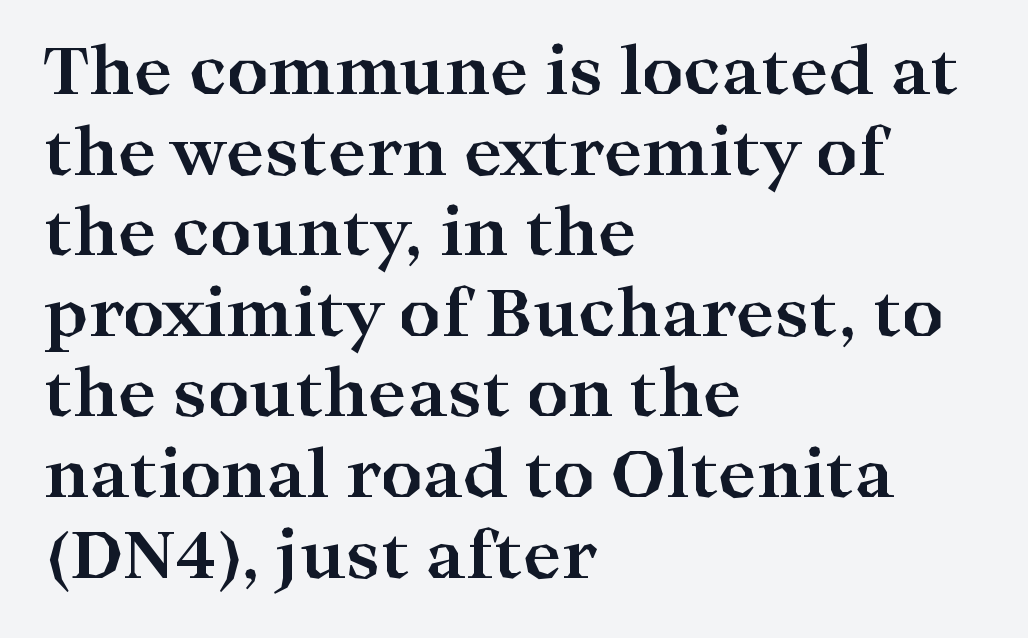
{"serif": "yes", "italic": "no", "bold": "yes", "weight": "bold", "width": "wide", "stroke_contrast": "high", "x_height": "medium", "monospaced": "no", "underline": "no", "align": "left", "line_spacing_ratio": 1.24, "letter_spacing": "normal", "letter_spacing_em": 0.0, "glyph_px": 65}
